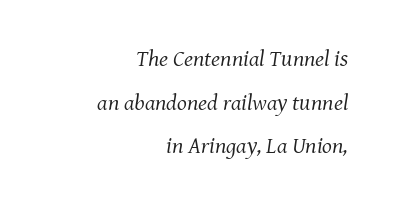
The image shows 23 px text type, italic (leaning right); set right-aligned, loose line spacing (1.9x), normal letter spacing, not underlined.
